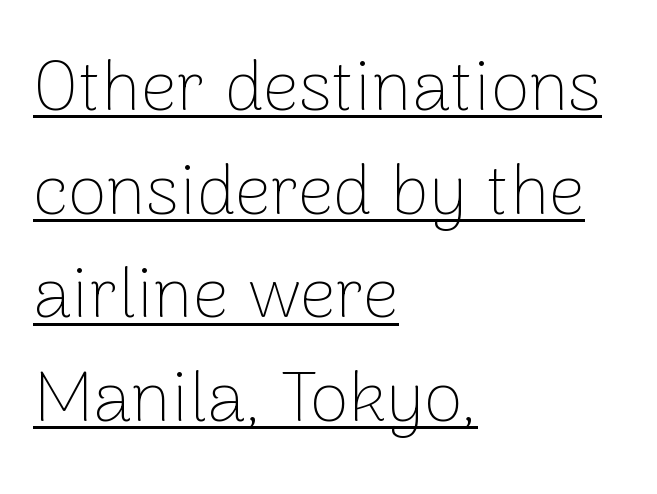
This sample keeps an unexceptional amount of space between lines. Inter-character spacing is left at the font's built-in metrics. The letters advance in unequal steps, a hallmark of proportional type. The string is rendered with underlining switched on. In terms of posture, this sample is upright.
